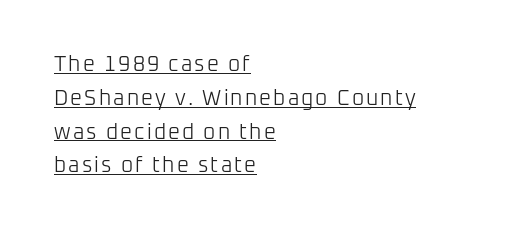
Q: Is the text bold? A: No.
Q: Is the text italic (slanted)? A: No, it is upright.
Q: Is the text underlined? A: Yes.
Q: How is the paragraph aligned? A: Left-aligned.
Q: Is the spacing between lines tight, normal or loose? A: Normal.
